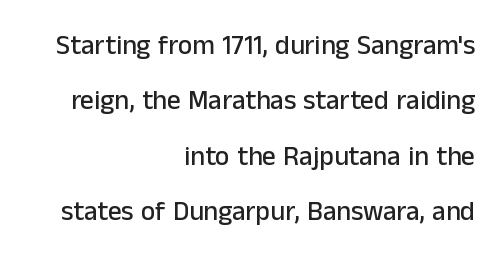
The image shows 27 px text type, upright; set right-aligned, loose line spacing (2.05x), normal letter spacing, not underlined.
